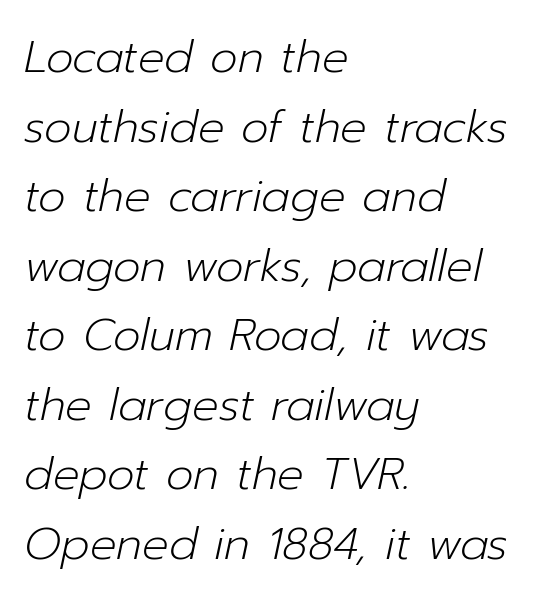
Tracking value appears to be zero — textbook default spacing. Here the designer chose a conventional face with non-uniform glyph widths. The whole block is typeset with a tilt. The weight would be labelled regular, book, light, or lighter still.
